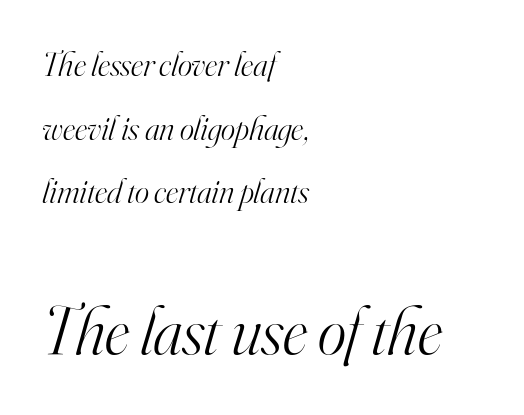
{"serif": "yes", "italic": "yes", "lean": "right", "slant_degrees": 16, "bold": "no", "weight": "light", "width": "normal", "stroke_contrast": "high", "x_height": "small", "monospaced": "no", "underline": "no", "align": "left", "line_spacing_ratio": 1.87, "letter_spacing": "normal", "letter_spacing_em": 0.0, "larger_block": "second", "size_ratio": 2.0, "glyph_px": 68}
